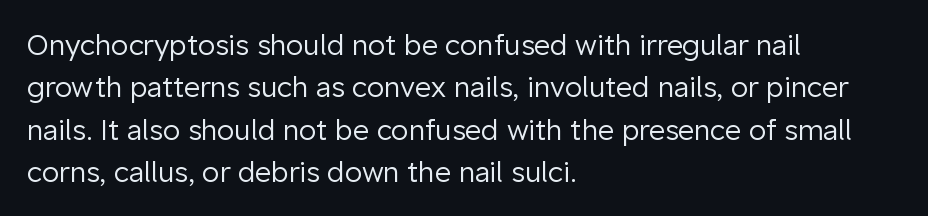
Q: Is the text bold? A: No.
Q: Is the text italic (slanted)? A: No, it is upright.
Q: Is the typeface a serif or a sans-serif typeface? A: Sans-serif.
Q: Is the text underlined? A: No.
Q: How is the paragraph aligned? A: Left-aligned.
Q: Is the spacing between letters normal or unusually wide? A: Normal.
Q: Is the spacing between lines tight, normal or loose? A: Normal.
Q: Width (condensed, normal, or wide)? A: Normal.
Q: Stroke contrast? A: Low.
Q: x-height? A: Medium.
Q: Monospaced? A: No.
